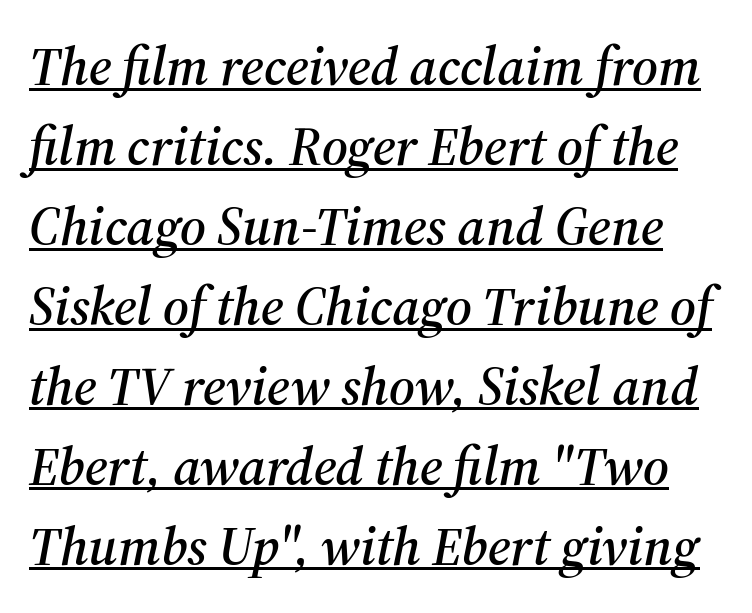
{"serif": "yes", "italic": "yes", "lean": "right", "slant_degrees": 12, "width": "normal", "stroke_contrast": "medium", "x_height": "medium", "monospaced": "no", "underline": "yes", "line_spacing": "normal", "line_spacing_ratio": 1.48, "letter_spacing": "normal", "letter_spacing_em": 0.0, "glyph_px": 54}
